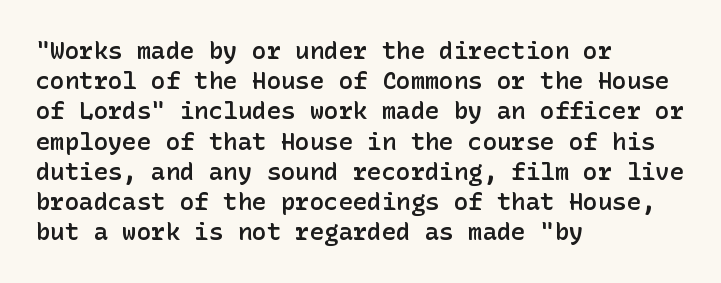
Q: Is the text bold? A: Semi-bold.
Q: Is the text italic (slanted)? A: No, it is upright.
Q: Is the text underlined? A: No.
Q: How is the paragraph aligned? A: Left-aligned.
Q: Is the spacing between letters normal or unusually wide? A: Normal.
Q: Is the spacing between lines tight, normal or loose? A: Normal.
